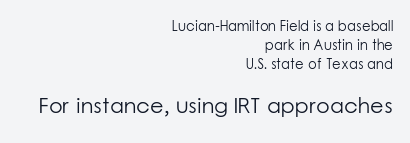
{"italic": "no", "bold": "no", "underline": "no", "align": "right", "line_spacing": "normal", "line_spacing_ratio": 1.34, "letter_spacing": "normal", "letter_spacing_em": 0.0, "larger_block": "second", "size_ratio": 1.57, "glyph_px": 22}
